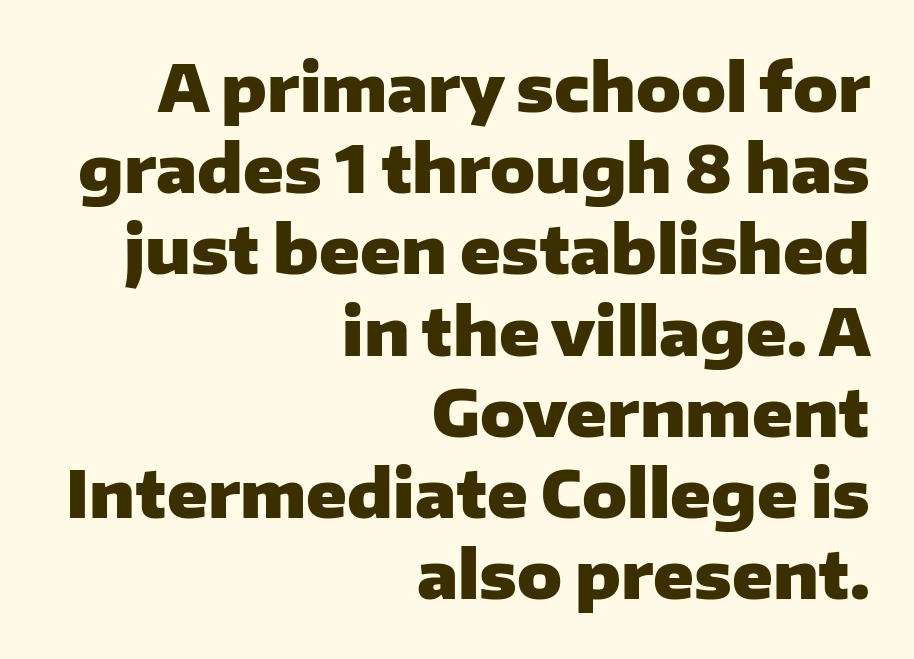
{"serif": "no", "italic": "no", "bold": "yes", "weight": "heavy", "width": "normal", "stroke_contrast": "low", "x_height": "medium", "monospaced": "no", "underline": "no", "align": "right", "line_spacing_ratio": 1.23, "letter_spacing": "normal", "letter_spacing_em": 0.0, "glyph_px": 66}
